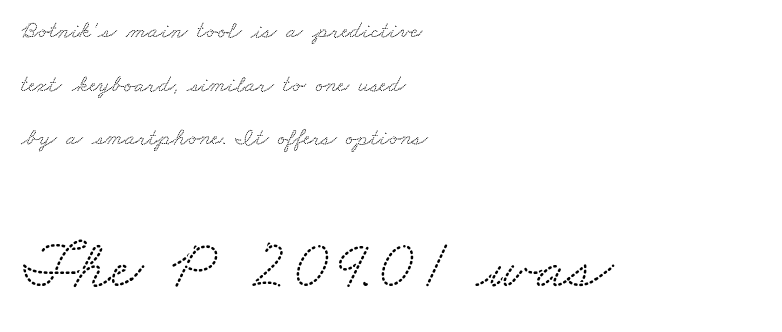
{"width": "wide", "stroke_contrast": "low", "x_height": "small", "monospaced": "no", "underline": "no", "align": "left", "line_spacing": "loose", "line_spacing_ratio": 2.23, "letter_spacing": "normal", "letter_spacing_em": 0.0, "larger_block": "second", "size_ratio": 2.96, "glyph_px": 71}
